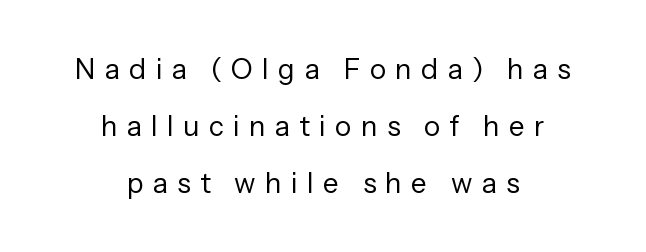
{"serif": "no", "italic": "no", "bold": "no", "weight": "regular", "width": "normal", "stroke_contrast": "low", "x_height": "medium", "monospaced": "no", "underline": "no", "align": "center", "line_spacing": "loose", "line_spacing_ratio": 2.04, "letter_spacing": "wide", "letter_spacing_em": 0.33, "glyph_px": 28}
